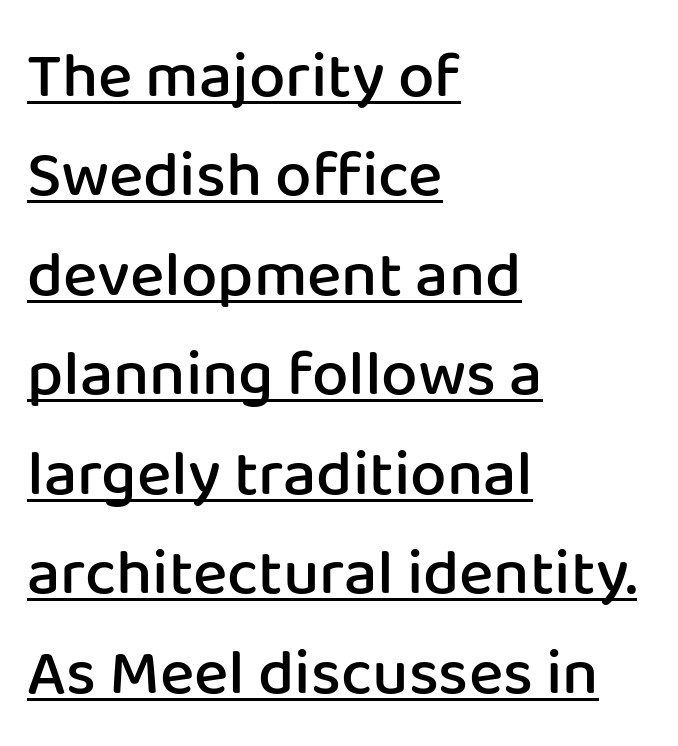
Q: Is the text bold? A: Semi-bold.
Q: Is the text italic (slanted)? A: No, it is upright.
Q: Is the typeface a serif or a sans-serif typeface? A: Sans-serif.
Q: Is the text underlined? A: Yes.
Q: How is the paragraph aligned? A: Left-aligned.
Q: Is the spacing between letters normal or unusually wide? A: Normal.
Q: Is the spacing between lines tight, normal or loose? A: Normal.
Q: Width (condensed, normal, or wide)? A: Normal.
Q: Stroke contrast? A: Low.
Q: x-height? A: Medium.
Q: Monospaced? A: No.
